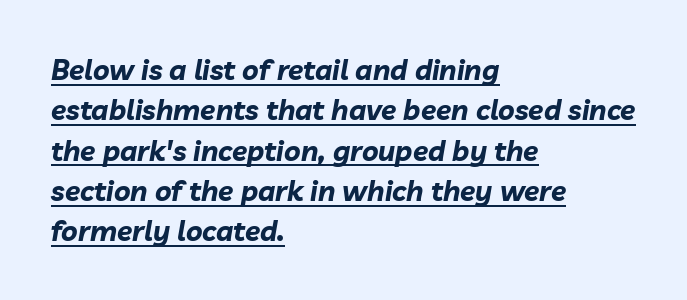
{"italic": "yes", "lean": "right", "slant_degrees": 10, "bold": "yes", "weight": "bold", "width": "normal", "stroke_contrast": "low", "x_height": "medium", "monospaced": "no", "underline": "yes", "align": "left", "line_spacing": "normal", "line_spacing_ratio": 1.44, "letter_spacing": "normal", "letter_spacing_em": 0.0, "glyph_px": 28}
